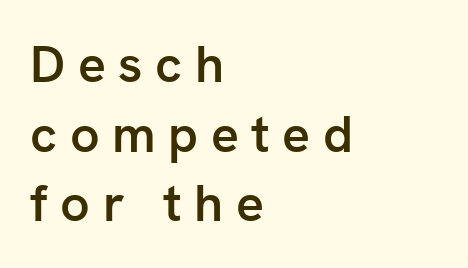
The image shows 52 px semibold sans-serif type, upright; set left-aligned, normal line spacing (1.34x), unusually wide letter spacing (+0.24 em), not underlined; low stroke contrast and a medium x-height.
